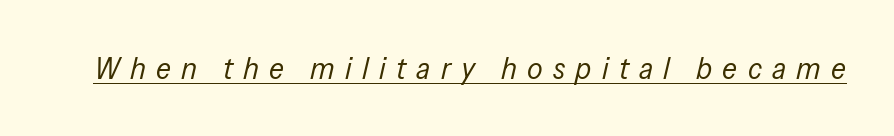
Rendered with sloped, italic letterforms. Observe the wide spacing: letters keep a clear distance from each other. Counters stay open thanks to moderate or lighter strokes. Check the space under the baseline: a stroke is drawn there.
